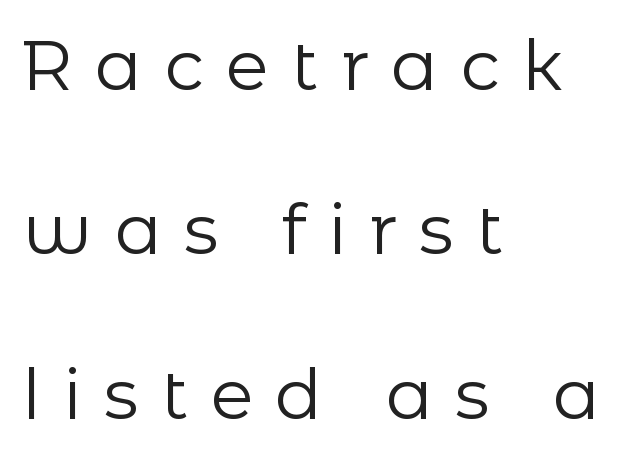
{"serif": "no", "italic": "no", "bold": "no", "weight": "regular", "width": "normal", "stroke_contrast": "low", "x_height": "medium", "monospaced": "no", "underline": "no", "align": "left", "line_spacing": "loose", "line_spacing_ratio": 2.35, "letter_spacing": "wide", "letter_spacing_em": 0.32, "glyph_px": 70}
